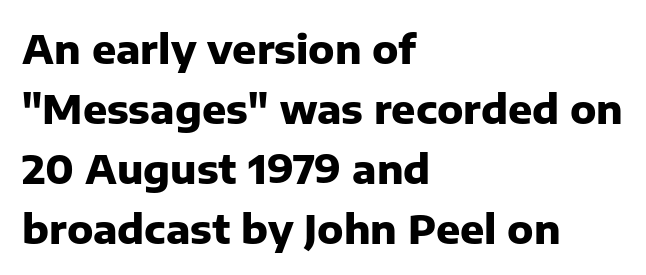
The image shows 40 px heavy sans-serif type, upright; set left-aligned, normal line spacing (1.5x), normal letter spacing, not underlined; low stroke contrast and a medium x-height.
